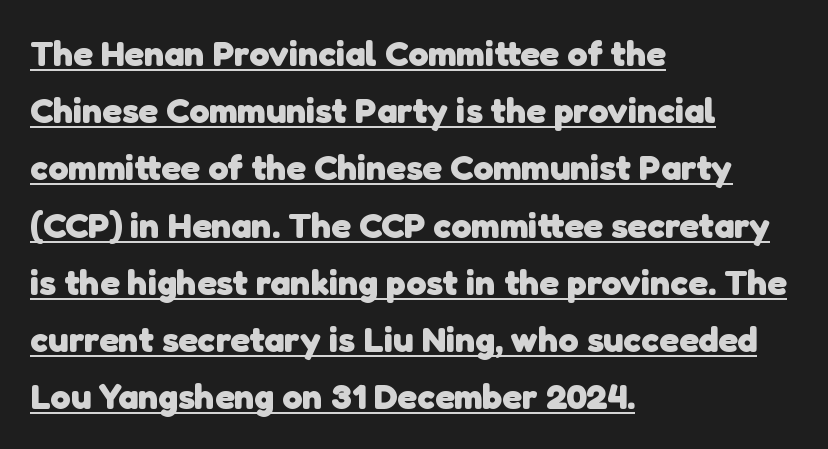
{"serif": "no", "bold": "yes", "weight": "heavy", "width": "normal", "stroke_contrast": "low", "x_height": "medium", "monospaced": "no", "underline": "yes", "align": "left", "line_spacing": "normal", "line_spacing_ratio": 1.59, "letter_spacing": "normal", "letter_spacing_em": 0.0, "glyph_px": 36}
